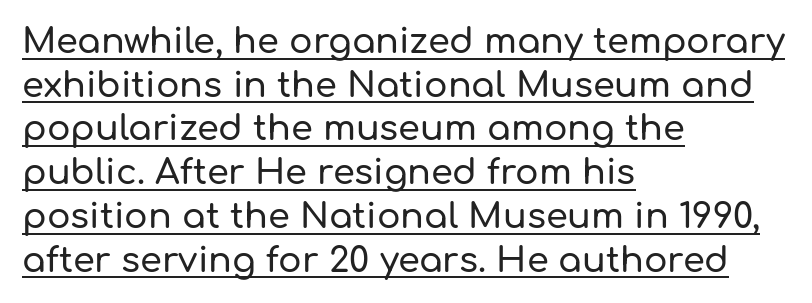
Each letter keeps its own natural width here, so spacing adapts to shape. The lines in this sample share a left origin and differ only in where they stop. Standard letterfit; no display-style spreading of the glyphs. The lettering stays uniformly vertical, giving the passage a roman look. Honestly, the underline is the first thing you notice here. Vertically, the passage feels balanced, rows spaced as you'd expect.
